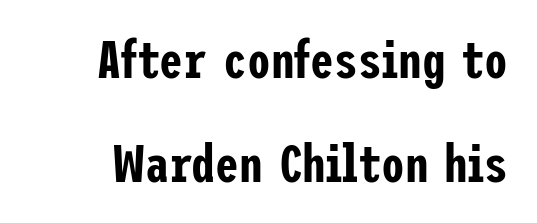
The image shows 53 px condensed sans-serif type, upright; set loose line spacing (1.96x), normal letter spacing, not underlined; low stroke contrast and a medium x-height.
